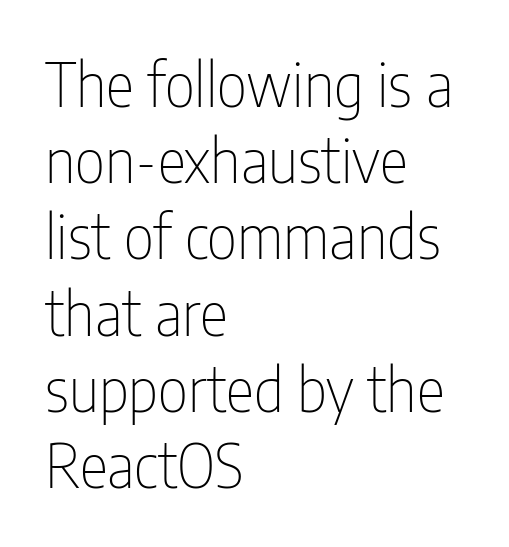
The image shows 60 px thin, condensed sans-serif type, upright; set left-aligned, normal line spacing (1.27x), normal letter spacing, not underlined; low stroke contrast and a medium x-height.
